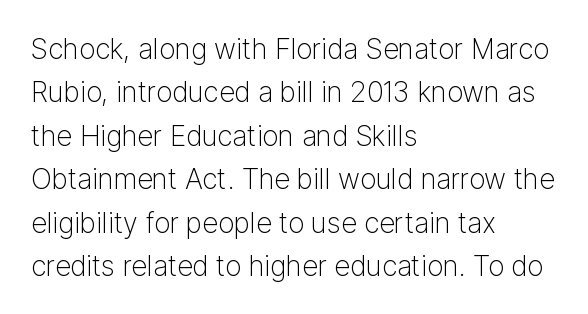
{"serif": "no", "italic": "no", "bold": "no", "weight": "light", "width": "normal", "stroke_contrast": "low", "x_height": "medium", "monospaced": "no", "underline": "no", "align": "left", "line_spacing": "normal", "line_spacing_ratio": 1.55, "letter_spacing": "normal", "letter_spacing_em": 0.0, "glyph_px": 28}
